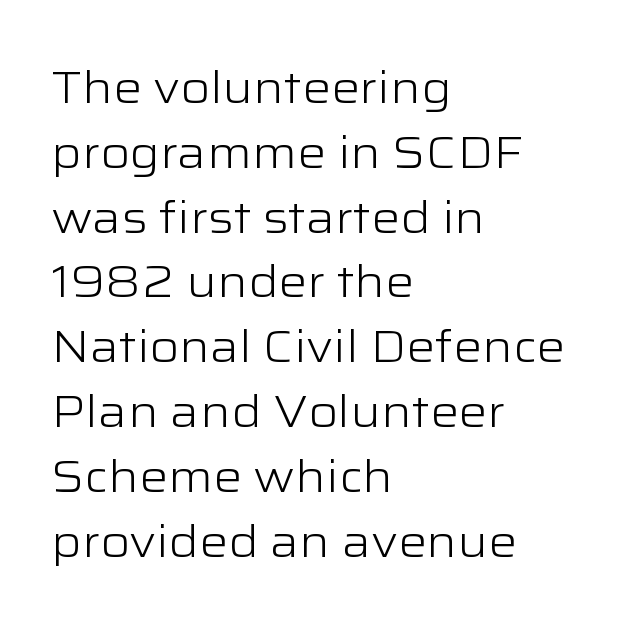
The image shows 45 px light, wide sans-serif type, upright; set left-aligned, normal line spacing (1.44x), normal letter spacing, not underlined; low stroke contrast and a medium x-height.
